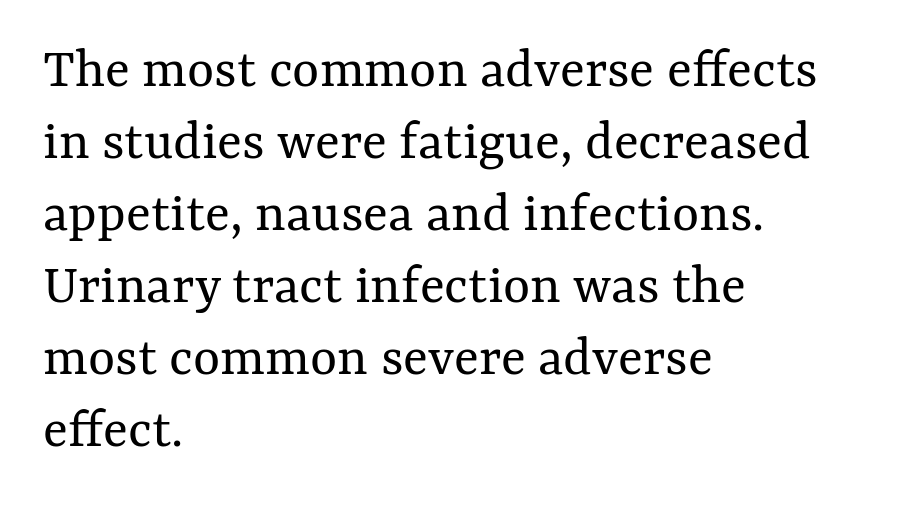
Q: Is the text bold? A: No.
Q: Is the text italic (slanted)? A: No, it is upright.
Q: Is the text underlined? A: No.
Q: How is the paragraph aligned? A: Left-aligned.
Q: Is the spacing between letters normal or unusually wide? A: Normal.
Q: Width (condensed, normal, or wide)? A: Normal.
Q: Stroke contrast? A: Medium.
Q: x-height? A: Medium.
Q: Monospaced? A: No.
